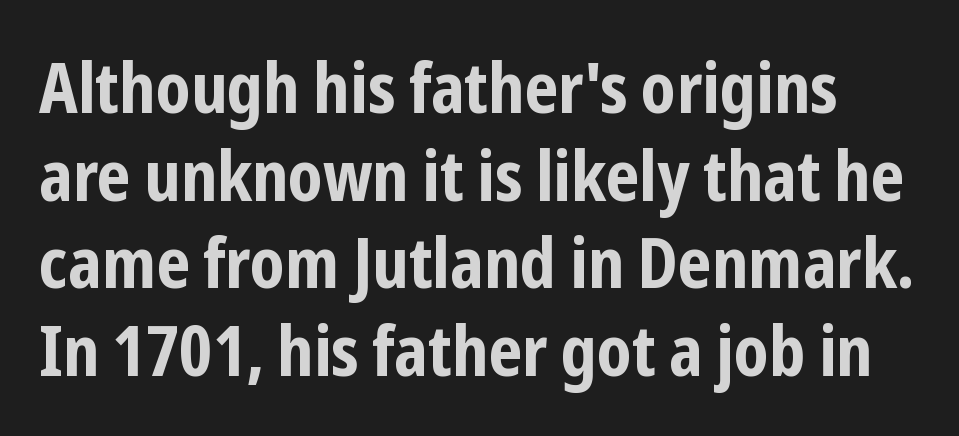
{"serif": "no", "italic": "no", "bold": "yes", "weight": "bold", "width": "condensed", "stroke_contrast": "low", "x_height": "medium", "monospaced": "no", "underline": "no", "line_spacing": "normal", "line_spacing_ratio": 1.27, "letter_spacing": "normal", "letter_spacing_em": 0.0, "glyph_px": 69}
